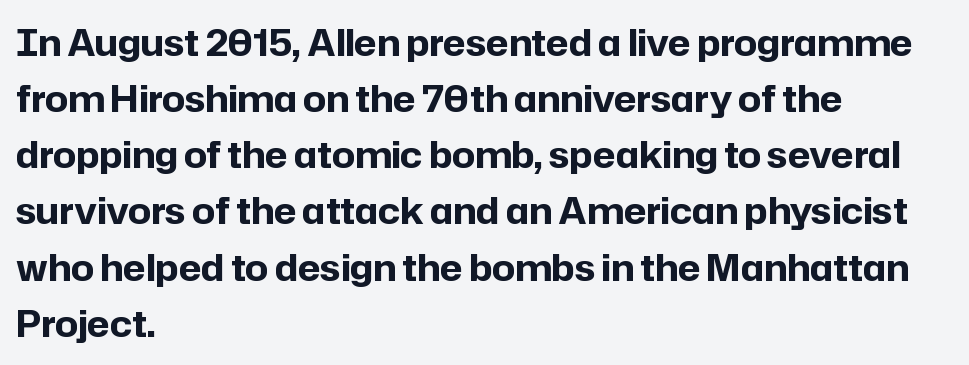
Q: Is the text bold? A: Yes.
Q: Is the text italic (slanted)? A: No, it is upright.
Q: Is the typeface a serif or a sans-serif typeface? A: Sans-serif.
Q: Is the text underlined? A: No.
Q: How is the paragraph aligned? A: Left-aligned.
Q: Is the spacing between letters normal or unusually wide? A: Normal.
Q: Is the spacing between lines tight, normal or loose? A: Normal.
Q: Width (condensed, normal, or wide)? A: Normal.
Q: Stroke contrast? A: Low.
Q: x-height? A: Medium.
Q: Monospaced? A: No.
